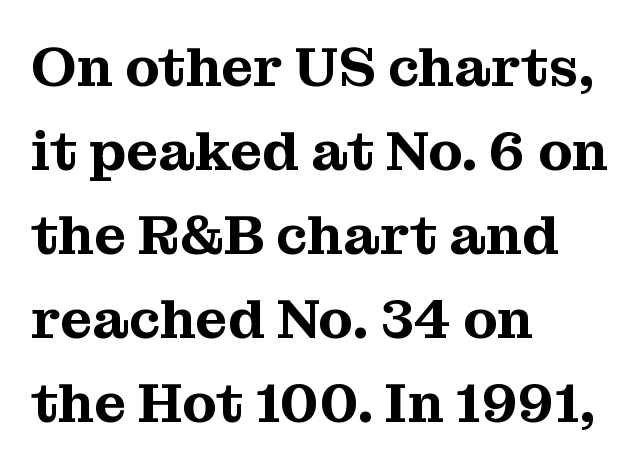
{"serif": "yes", "italic": "no", "width": "normal", "stroke_contrast": "medium", "x_height": "medium", "monospaced": "no", "underline": "no", "align": "left", "line_spacing": "normal", "line_spacing_ratio": 1.5, "letter_spacing": "normal", "letter_spacing_em": 0.0, "glyph_px": 56}
